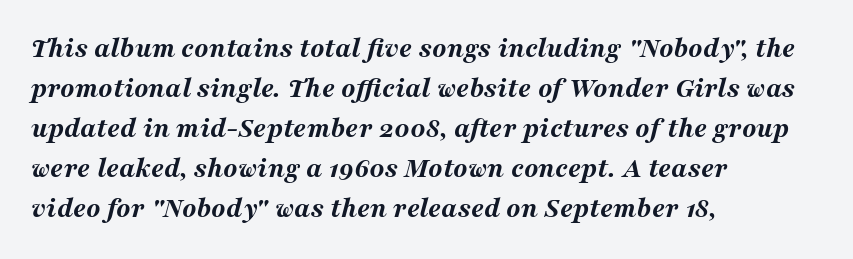
The image shows 29 px bold, wide type, italic (leaning right); set left-aligned, normal line spacing (1.38x), normal letter spacing, not underlined; medium stroke contrast and a medium x-height.
